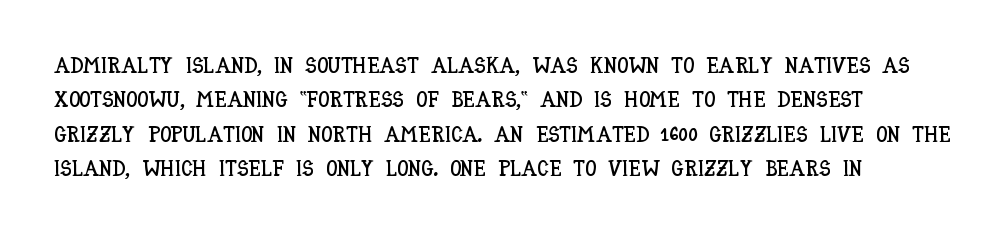
The image shows 22 px text type, upright; set left-aligned, normal line spacing (1.56x), normal letter spacing, not underlined.
